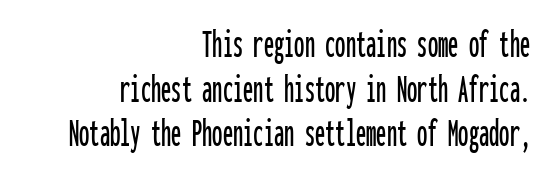
The image shows 41 px condensed sans-serif type, upright, monospaced; set right-aligned, tight line spacing (1.09x), normal letter spacing, not underlined; low stroke contrast and a medium x-height.
